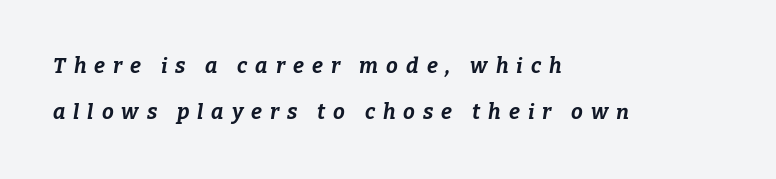
Q: Is the text bold? A: Yes.
Q: Is the text italic (slanted)? A: Yes, it leans right by about 9 degrees.
Q: Is the text underlined? A: No.
Q: How is the paragraph aligned? A: Left-aligned.
Q: Is the spacing between letters normal or unusually wide? A: Unusually wide.
Q: Is the spacing between lines tight, normal or loose? A: Loose.
